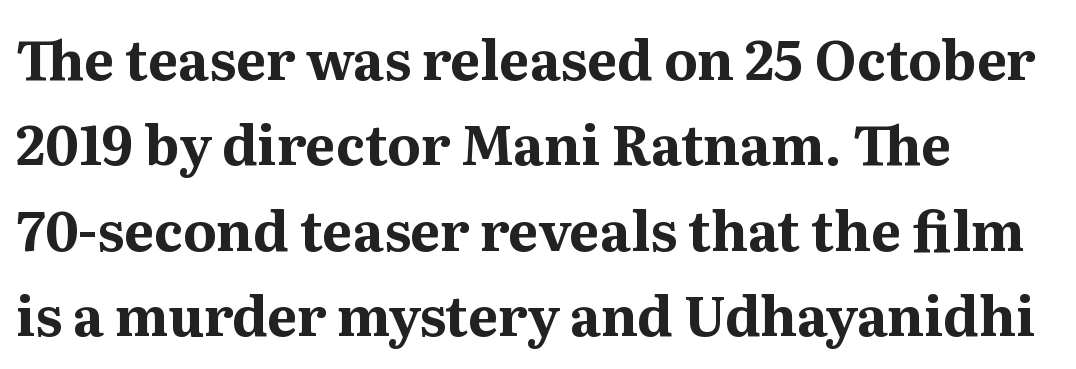
Q: Is the text bold? A: Yes.
Q: Is the text italic (slanted)? A: No, it is upright.
Q: Is the typeface a serif or a sans-serif typeface? A: Serif.
Q: Is the text underlined? A: No.
Q: How is the paragraph aligned? A: Left-aligned.
Q: Is the spacing between letters normal or unusually wide? A: Normal.
Q: Is the spacing between lines tight, normal or loose? A: Normal.
Q: Width (condensed, normal, or wide)? A: Normal.
Q: Stroke contrast? A: Medium.
Q: x-height? A: Medium.
Q: Monospaced? A: No.
